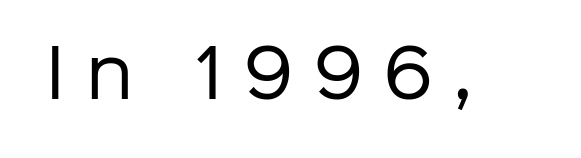
Q: Is the text bold? A: No.
Q: Is the text italic (slanted)? A: No, it is upright.
Q: Is the typeface a serif or a sans-serif typeface? A: Sans-serif.
Q: Is the text underlined? A: No.
Q: Is the spacing between letters normal or unusually wide? A: Unusually wide.
Q: Width (condensed, normal, or wide)? A: Normal.
Q: Stroke contrast? A: Low.
Q: x-height? A: Medium.
Q: Monospaced? A: No.
